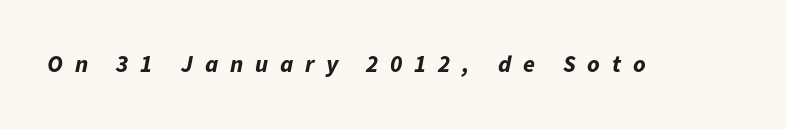
Q: Is the text bold? A: Yes.
Q: Is the text italic (slanted)? A: Yes, it leans right by about 11 degrees.
Q: Is the text underlined? A: No.
Q: Is the spacing between letters normal or unusually wide? A: Unusually wide.
